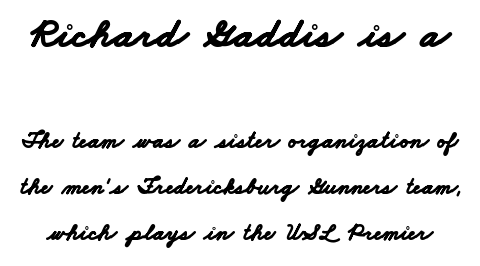
Q: Is the text bold? A: Yes.
Q: Is the typeface a serif or a sans-serif typeface? A: Sans-serif.
Q: Is the text underlined? A: No.
Q: Is the spacing between letters normal or unusually wide? A: Normal.
Q: Is the spacing between lines tight, normal or loose? A: Loose.
Q: Which block of text is set in a larger size, the first (top) or the second (bottom)? A: The first (top) one.
Q: Width (condensed, normal, or wide)? A: Wide.
Q: Stroke contrast? A: Low.
Q: x-height? A: Small.
Q: Monospaced? A: No.
